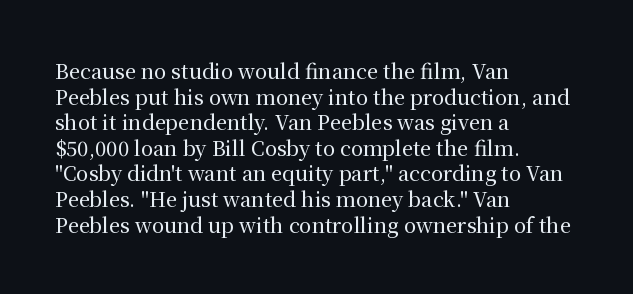
Q: Is the text italic (slanted)? A: No, it is upright.
Q: Is the text underlined? A: No.
Q: How is the paragraph aligned? A: Left-aligned.
Q: Is the spacing between letters normal or unusually wide? A: Normal.
Q: Is the spacing between lines tight, normal or loose? A: Normal.
